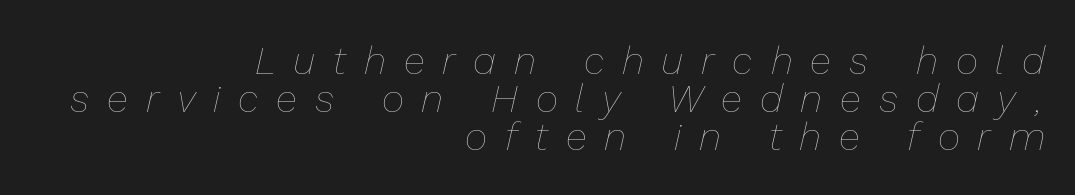
The image shows 39 px thin type, italic (leaning right); set right-aligned, tight line spacing (0.98x), unusually wide letter spacing (+0.46 em), not underlined; low stroke contrast and a medium x-height.
